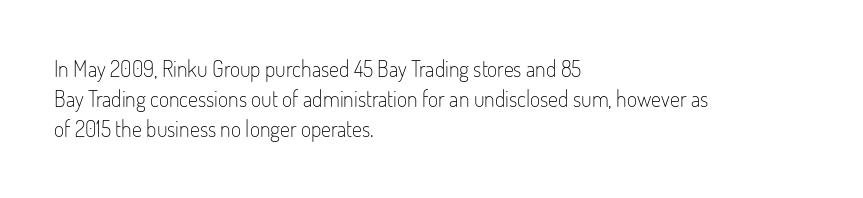
{"italic": "no", "bold": "no", "underline": "no", "align": "left", "line_spacing": "normal", "line_spacing_ratio": 1.37, "letter_spacing": "normal", "letter_spacing_em": 0.0, "glyph_px": 22}
